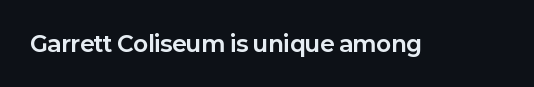
Short note: letters normally spaced. Words float on clear page, feet unadorned. The letters stand upright; this is a roman face. Heavy, bold letterforms.
